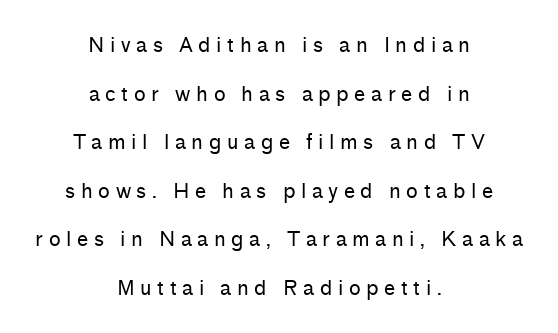
Q: Is the text bold? A: No.
Q: Is the text italic (slanted)? A: No, it is upright.
Q: Is the text underlined? A: No.
Q: How is the paragraph aligned? A: Centered.
Q: Is the spacing between letters normal or unusually wide? A: Unusually wide.
Q: Is the spacing between lines tight, normal or loose? A: Loose.
